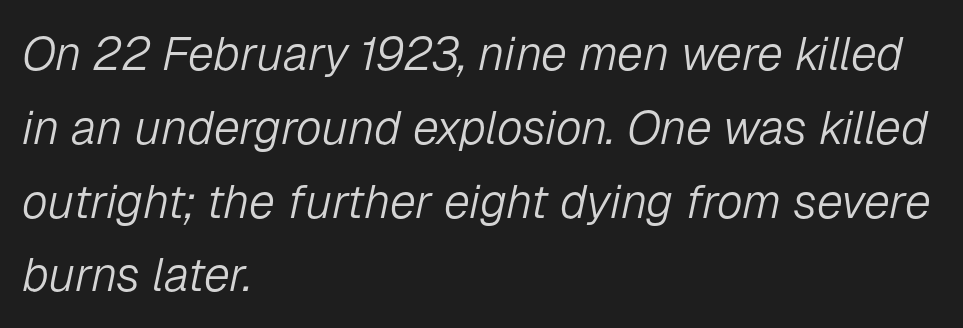
Stems and bowls with no extra thickness — not bold. Every character sits at an angle, as italics do. Normally led — the rows are evenly, conventionally spaced. Glyph-to-glyph distance matches everyday printed text. Rule under the text: the space is simply empty. These lines stack with their left ends in a neat column.
